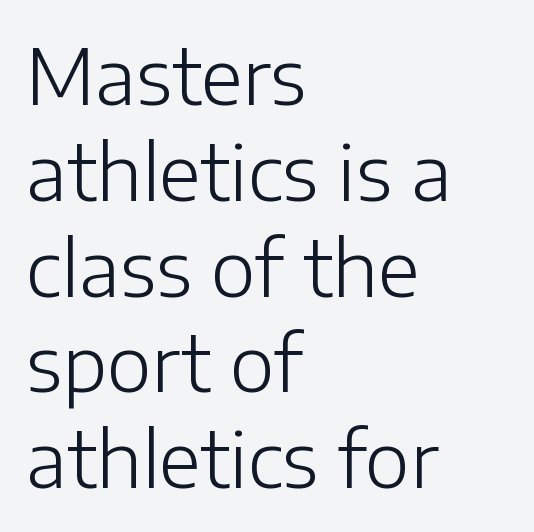
Q: Is the text bold? A: No.
Q: Is the text italic (slanted)? A: No, it is upright.
Q: Is the typeface a serif or a sans-serif typeface? A: Sans-serif.
Q: Is the text underlined? A: No.
Q: How is the paragraph aligned? A: Left-aligned.
Q: Is the spacing between letters normal or unusually wide? A: Normal.
Q: Is the spacing between lines tight, normal or loose? A: Normal.
Q: Width (condensed, normal, or wide)? A: Normal.
Q: Stroke contrast? A: Low.
Q: x-height? A: Medium.
Q: Monospaced? A: No.
